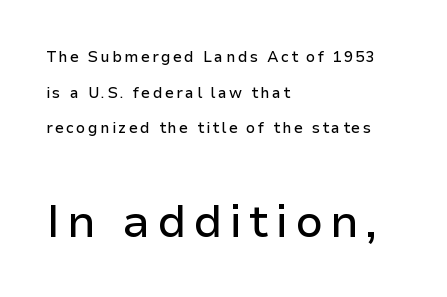
Do the characters align in a grid? No, the font is proportional. All the whitespace from short lines collects on the right. In terms of leading, this rendering errs on the spacious side. The second block has been scaled up relative to the first. The string is rendered with underlining switched off.
